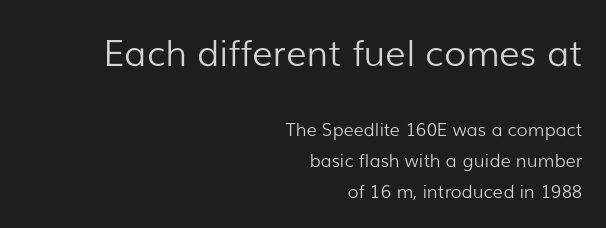
Q: Is the text bold? A: No.
Q: Is the text italic (slanted)? A: No, it is upright.
Q: Is the typeface a serif or a sans-serif typeface? A: Sans-serif.
Q: Is the text underlined? A: No.
Q: How is the paragraph aligned? A: Right-aligned.
Q: Is the spacing between letters normal or unusually wide? A: Normal.
Q: Which block of text is set in a larger size, the first (top) or the second (bottom)? A: The first (top) one.
Q: Width (condensed, normal, or wide)? A: Normal.
Q: Stroke contrast? A: Low.
Q: x-height? A: Medium.
Q: Monospaced? A: No.
